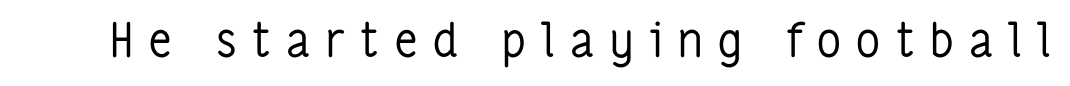
Q: Is the text bold? A: No.
Q: Is the text italic (slanted)? A: No, it is upright.
Q: Is the typeface a serif or a sans-serif typeface? A: Sans-serif.
Q: Is the text underlined? A: No.
Q: Is the spacing between letters normal or unusually wide? A: Unusually wide.
Q: Width (condensed, normal, or wide)? A: Condensed.
Q: Stroke contrast? A: Low.
Q: x-height? A: Medium.
Q: Monospaced? A: No.
